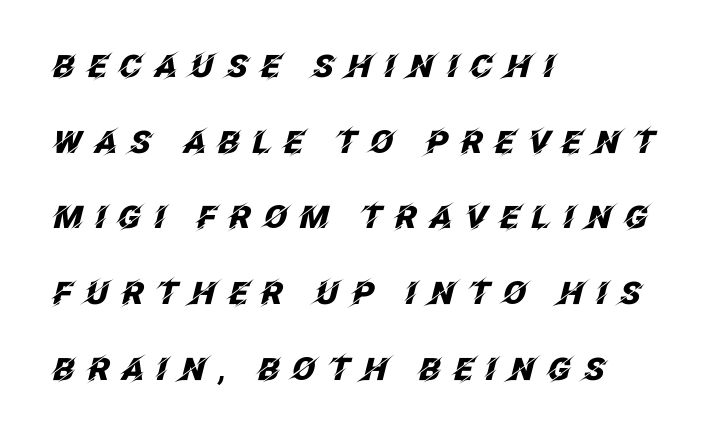
The rendering uses a large line-height, opening up the rows. The glyphs look as if they've been sheared to an angle. The tracking reads as deliberately expanded to a designer's eye. The paragraph shown leans on its left margin. Proportional: the letters do not fall into vertical columns.
